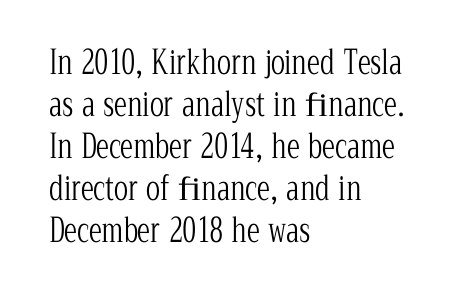
Q: Is the text bold? A: No.
Q: Is the text italic (slanted)? A: No, it is upright.
Q: Is the typeface a serif or a sans-serif typeface? A: Serif.
Q: Is the text underlined? A: No.
Q: How is the paragraph aligned? A: Left-aligned.
Q: Is the spacing between letters normal or unusually wide? A: Normal.
Q: Is the spacing between lines tight, normal or loose? A: Normal.
Q: Width (condensed, normal, or wide)? A: Condensed.
Q: Stroke contrast? A: Low.
Q: x-height? A: Medium.
Q: Monospaced? A: No.
